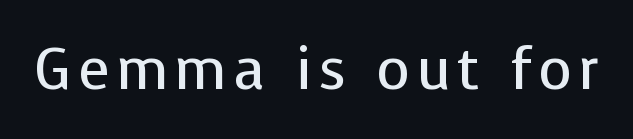
{"serif": "no", "italic": "no", "bold": "no", "weight": "regular", "width": "normal", "stroke_contrast": "low", "x_height": "medium", "monospaced": "no", "underline": "no", "glyph_px": 58}
